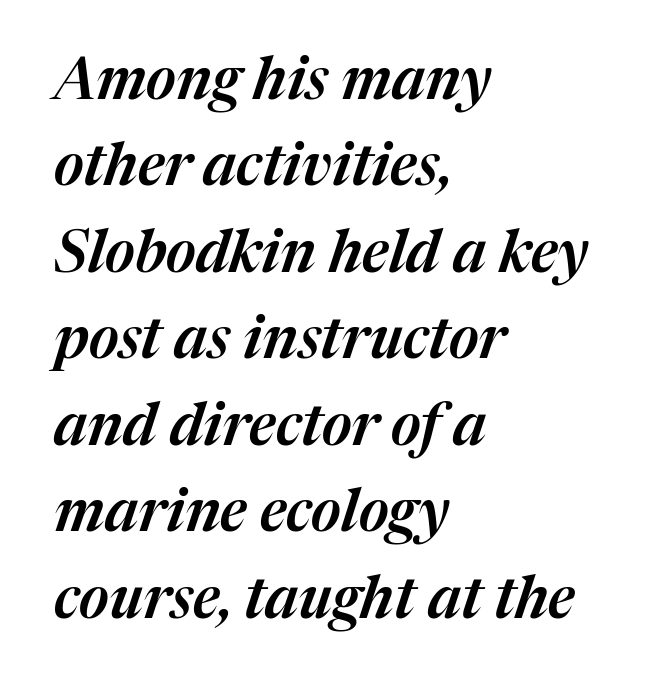
The image shows 58 px text type, italic (leaning right); set left-aligned, normal line spacing (1.49x), normal letter spacing, not underlined; medium stroke contrast and a medium x-height.
